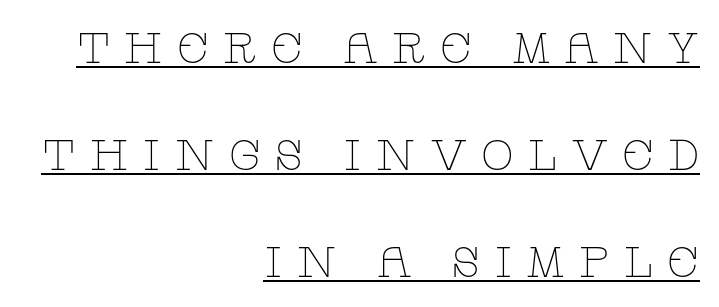
The image shows 43 px thin, wide serif type, upright; set right-aligned, loose line spacing (2.49x), unusually wide letter spacing (+0.31 em), underlined; low stroke contrast and a large x-height.
